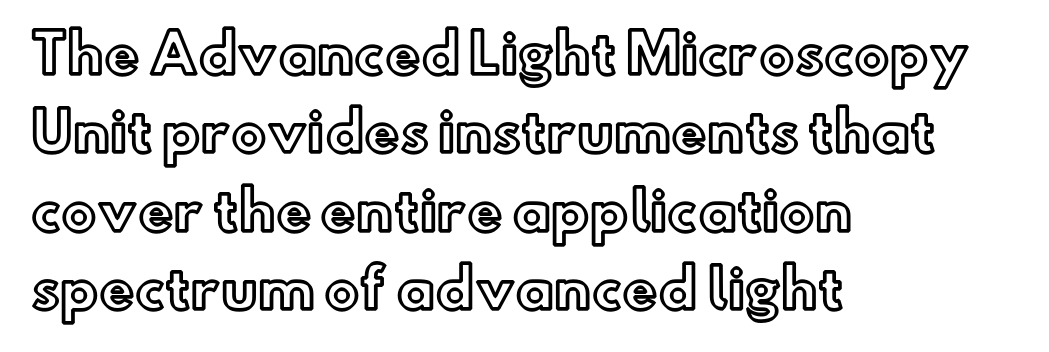
Q: Is the text italic (slanted)? A: No, it is upright.
Q: Is the text underlined? A: No.
Q: How is the paragraph aligned? A: Left-aligned.
Q: Is the spacing between letters normal or unusually wide? A: Normal.
Q: Is the spacing between lines tight, normal or loose? A: Normal.
Q: Width (condensed, normal, or wide)? A: Normal.
Q: x-height? A: Small.
Q: Monospaced? A: No.
